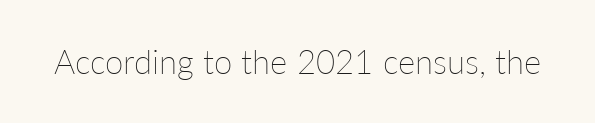
The image shows 33 px thin type, upright; set normal letter spacing, not underlined; low stroke contrast and a medium x-height.
